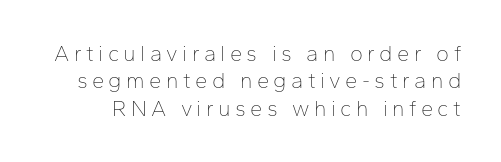
{"italic": "no", "bold": "no", "underline": "no", "line_spacing": "normal", "line_spacing_ratio": 1.25, "letter_spacing": "wide", "letter_spacing_em": 0.2, "glyph_px": 22}
